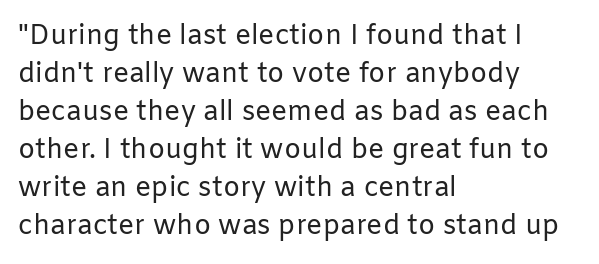
The designer left line spacing at the default. A classic flush-left, rag-right setting is used for this passage. The font sits on the lighter half of the weight spectrum, regular included. The letters stand straight up with perfectly vertical stems. No word sits above an underline.
